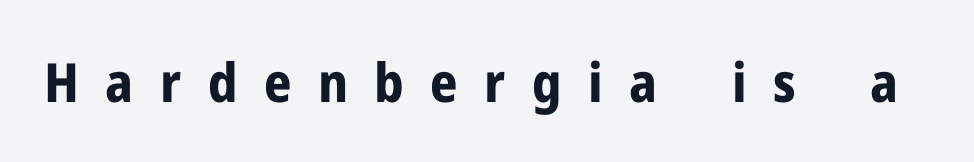
{"serif": "no", "italic": "no", "bold": "yes", "weight": "bold", "width": "normal", "stroke_contrast": "low", "x_height": "medium", "monospaced": "no", "underline": "no", "letter_spacing": "wide", "letter_spacing_em": 0.49, "glyph_px": 54}
